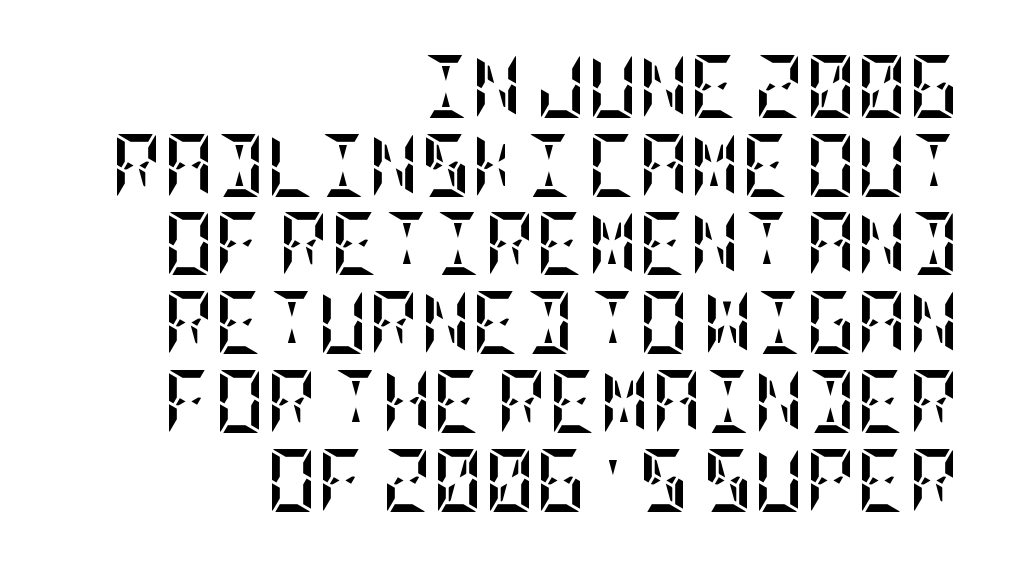
Interline gaps are of average width in this sample. Any mark beneath the type? The region is blank. Every stem runs plumb, perpendicular to the baseline. A dark, heavy texture on the line: the type is bold. These lines are set flush right with a ragged left edge.
